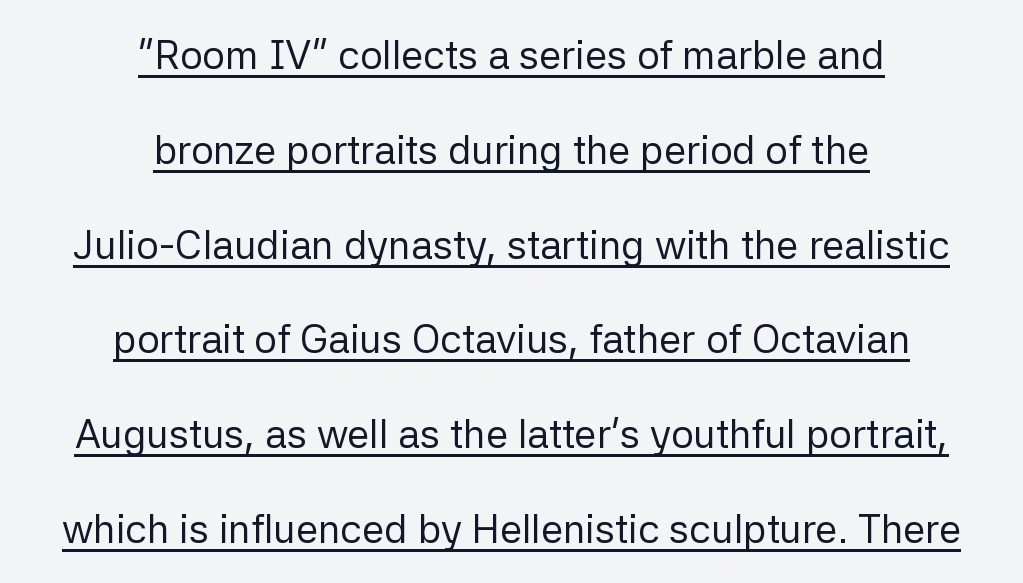
The image shows 40 px regular-weight sans-serif type, upright; set centered, loose line spacing (2.37x), normal letter spacing, underlined; low stroke contrast and a medium x-height.
